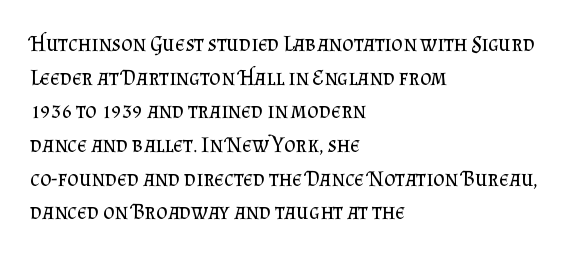
{"italic": "no", "bold": "no", "underline": "no", "align": "left", "line_spacing": "normal", "line_spacing_ratio": 1.53, "letter_spacing": "normal", "letter_spacing_em": 0.0, "glyph_px": 22}
